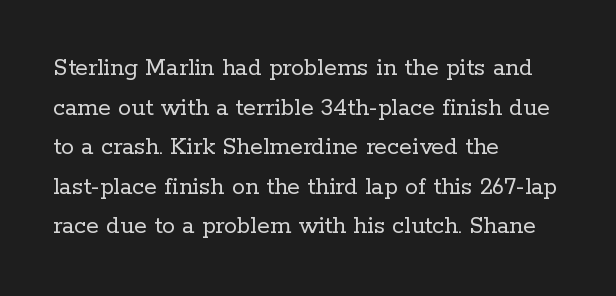
The block of text has a typical density, with ordinary space between rows. The line texture is even and compact thanks to regular tracking. Nothing heavy about these letters — not bold at all. Which margin do the lines hug? The left one — the right edge is uneven.
